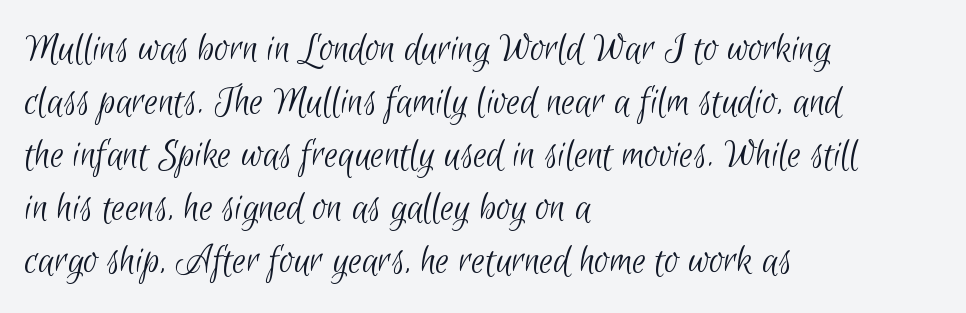
The letterforms sit at book weight or below. This rendering employs a face without finishing strokes, i.e., a sans-serif. You could not count columns in this text — the font is proportionally spaced. Check the space under the baseline: it is left empty. Line starts are locked; line ends wander. Is the letter spacing exaggerated? No — it looks like the ordinary default.
